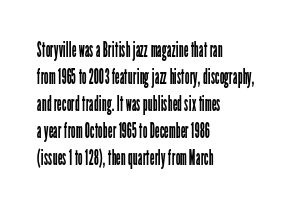
{"italic": "no", "bold": "no", "underline": "no", "align": "left", "line_spacing": "normal", "line_spacing_ratio": 1.29, "letter_spacing": "normal", "letter_spacing_em": 0.0, "glyph_px": 21}
